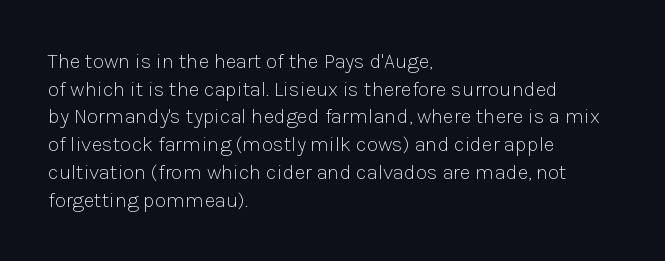
The image shows 21 px text type, upright; set left-aligned, normal line spacing (1.32x), normal letter spacing, not underlined.
